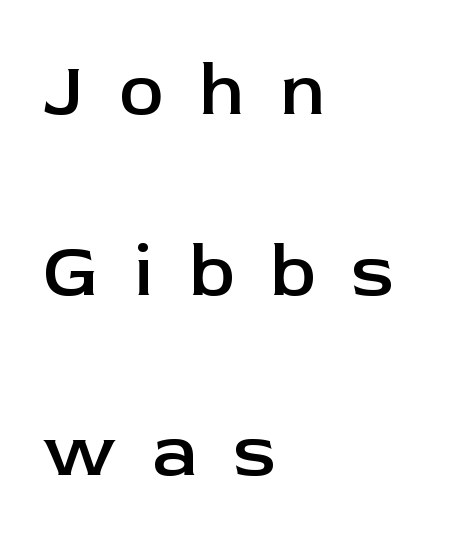
The space between consecutive lines is lavish. A roman cut, with each character standing at attention. The space beneath each line is pristine and unruled. Its strokes are somewhat broadened, the hallmark of semibold type. The typesetter chose a ragged-right arrangement here. Nope, no serifs anywhere on these letters.
